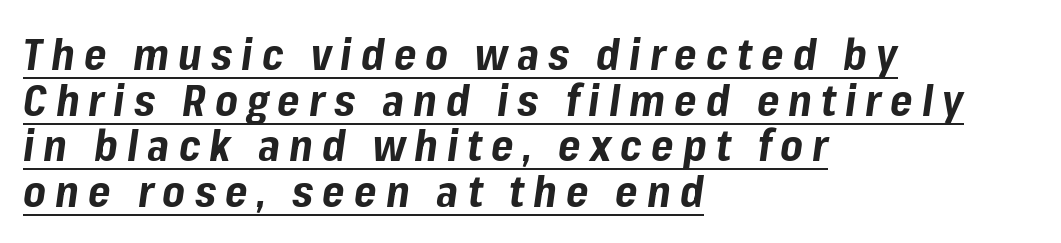
The image shows 43 px bold type, italic (leaning right); set left-aligned, tight line spacing (1.06x), unusually wide letter spacing (+0.21 em), underlined; low stroke contrast and a medium x-height.
